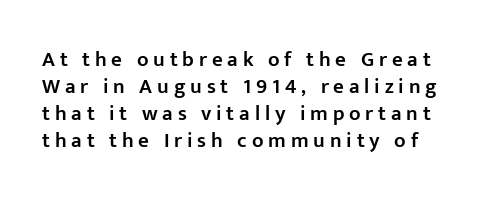
{"italic": "no", "bold": "semi", "underline": "no", "align": "left", "line_spacing": "normal", "line_spacing_ratio": 1.29, "letter_spacing": "wide", "letter_spacing_em": 0.23, "glyph_px": 21}
